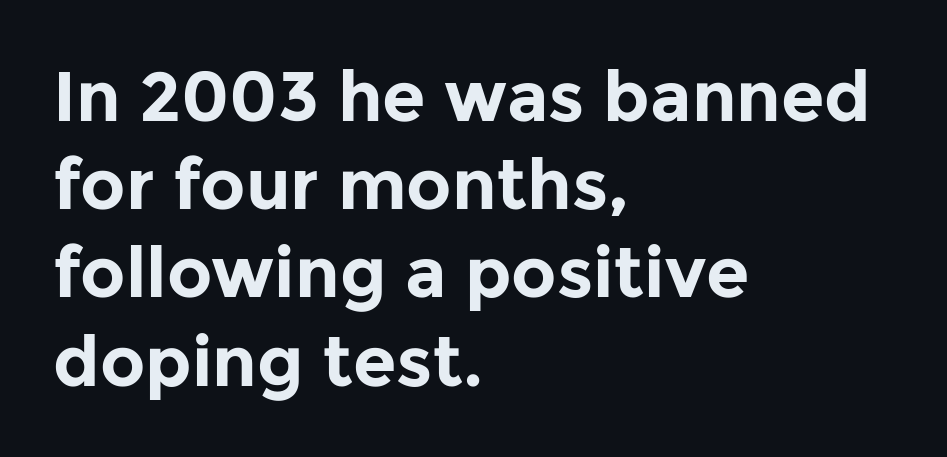
{"serif": "no", "italic": "no", "bold": "yes", "weight": "bold", "width": "normal", "stroke_contrast": "low", "x_height": "medium", "monospaced": "no", "underline": "no", "align": "left", "line_spacing": "normal", "line_spacing_ratio": 1.26, "letter_spacing": "normal", "letter_spacing_em": 0.0, "glyph_px": 70}
